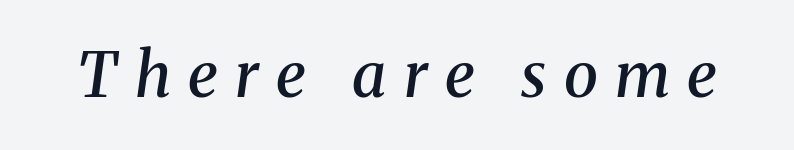
The image shows 62 px semibold serif type, italic (leaning right); set unusually wide letter spacing (+0.28 em), not underlined; medium stroke contrast and a medium x-height.
